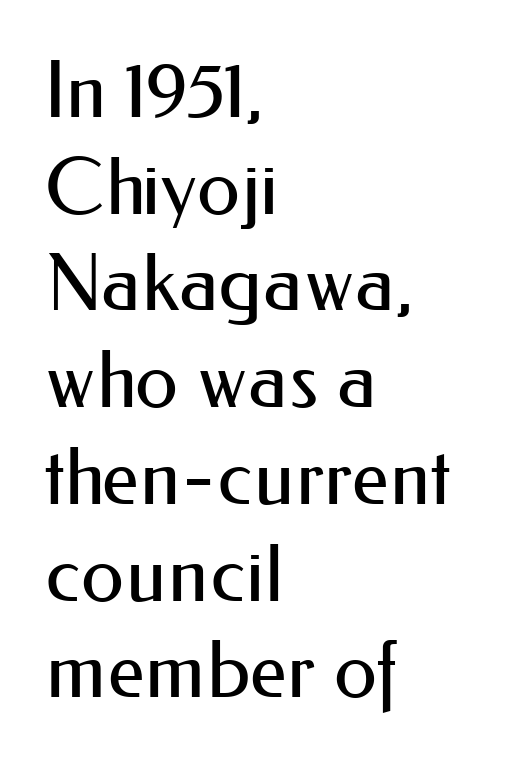
{"serif": "no", "italic": "no", "bold": "no", "weight": "regular", "width": "normal", "stroke_contrast": "medium", "x_height": "small", "monospaced": "no", "underline": "no", "align": "left", "line_spacing_ratio": 1.24, "letter_spacing": "normal", "letter_spacing_em": 0.0, "glyph_px": 78}
